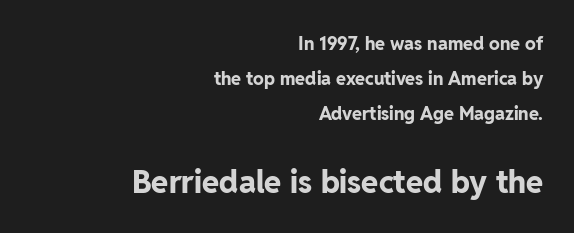
Q: Is the text bold? A: Yes.
Q: Is the text italic (slanted)? A: No, it is upright.
Q: Is the typeface a serif or a sans-serif typeface? A: Sans-serif.
Q: Is the text underlined? A: No.
Q: How is the paragraph aligned? A: Right-aligned.
Q: Is the spacing between letters normal or unusually wide? A: Normal.
Q: Is the spacing between lines tight, normal or loose? A: Loose.
Q: Which block of text is set in a larger size, the first (top) or the second (bottom)? A: The second (bottom) one.
Q: Width (condensed, normal, or wide)? A: Normal.
Q: Stroke contrast? A: Low.
Q: x-height? A: Medium.
Q: Monospaced? A: No.
